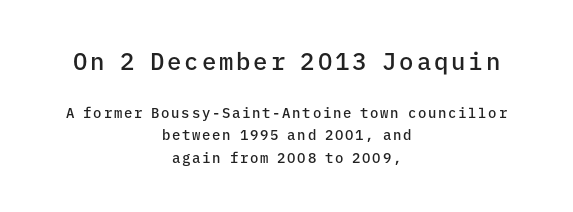
Q: Is the text bold? A: Semi-bold.
Q: Is the text italic (slanted)? A: No, it is upright.
Q: Is the text underlined? A: No.
Q: How is the paragraph aligned? A: Centered.
Q: Is the spacing between lines tight, normal or loose? A: Normal.
Q: Which block of text is set in a larger size, the first (top) or the second (bottom)? A: The first (top) one.
